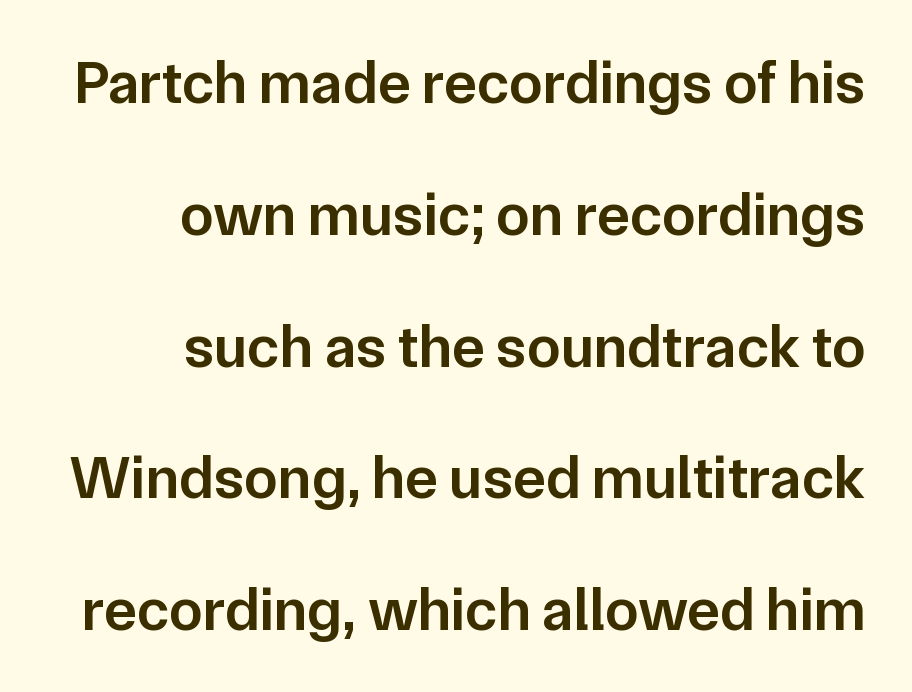
{"serif": "no", "italic": "no", "bold": "semi", "weight": "semibold", "width": "normal", "stroke_contrast": "low", "x_height": "medium", "monospaced": "no", "underline": "no", "align": "right", "line_spacing": "loose", "line_spacing_ratio": 2.16, "letter_spacing": "normal", "letter_spacing_em": 0.0, "glyph_px": 61}
